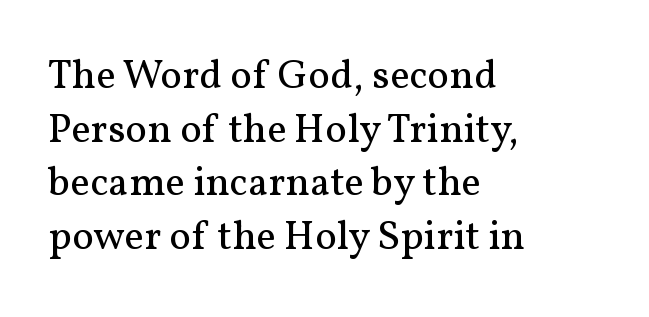
The image shows 41 px regular-weight serif type, upright; set left-aligned, normal line spacing (1.31x), normal letter spacing, not underlined; medium stroke contrast and a medium x-height.
